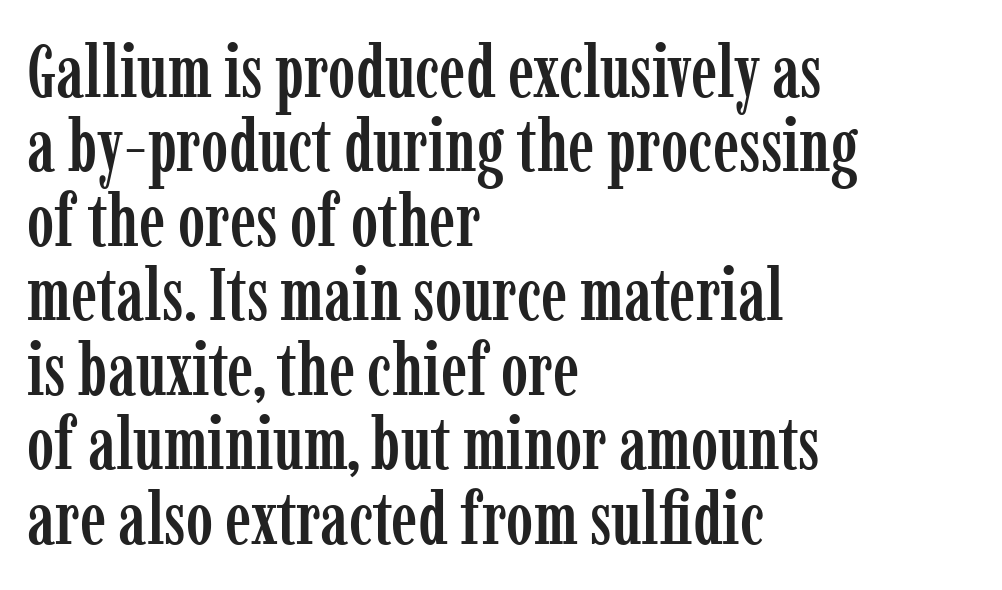
Q: Is the text italic (slanted)? A: No, it is upright.
Q: Is the typeface a serif or a sans-serif typeface? A: Serif.
Q: Is the text underlined? A: No.
Q: How is the paragraph aligned? A: Left-aligned.
Q: Is the spacing between letters normal or unusually wide? A: Normal.
Q: Is the spacing between lines tight, normal or loose? A: Tight.
Q: Width (condensed, normal, or wide)? A: Condensed.
Q: Stroke contrast? A: Low.
Q: x-height? A: Medium.
Q: Monospaced? A: No.
